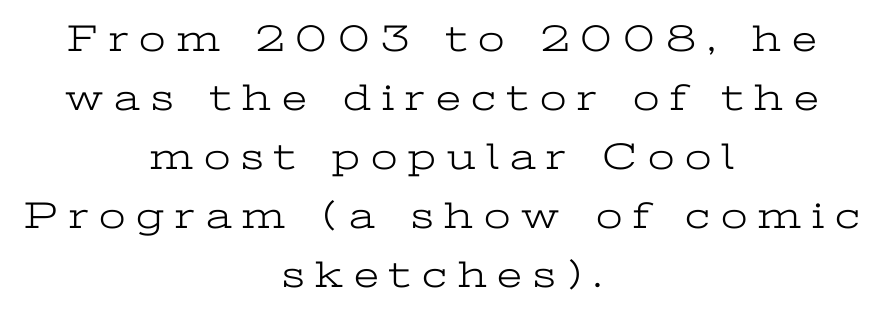
Q: Is the text bold? A: No.
Q: Is the text italic (slanted)? A: No, it is upright.
Q: Is the typeface a serif or a sans-serif typeface? A: Serif.
Q: Is the text underlined? A: No.
Q: How is the paragraph aligned? A: Centered.
Q: Is the spacing between letters normal or unusually wide? A: Unusually wide.
Q: Is the spacing between lines tight, normal or loose? A: Normal.
Q: Width (condensed, normal, or wide)? A: Wide.
Q: Stroke contrast? A: Low.
Q: x-height? A: Medium.
Q: Monospaced? A: No.
